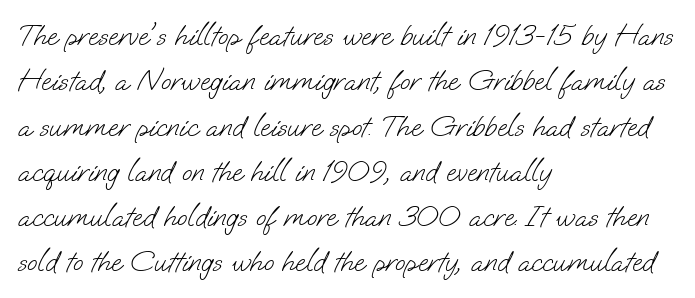
Q: Is the text bold? A: No.
Q: Is the typeface a serif or a sans-serif typeface? A: Sans-serif.
Q: Is the text underlined? A: No.
Q: How is the paragraph aligned? A: Left-aligned.
Q: Is the spacing between letters normal or unusually wide? A: Normal.
Q: Is the spacing between lines tight, normal or loose? A: Normal.
Q: Width (condensed, normal, or wide)? A: Normal.
Q: Stroke contrast? A: Low.
Q: x-height? A: Small.
Q: Monospaced? A: No.
